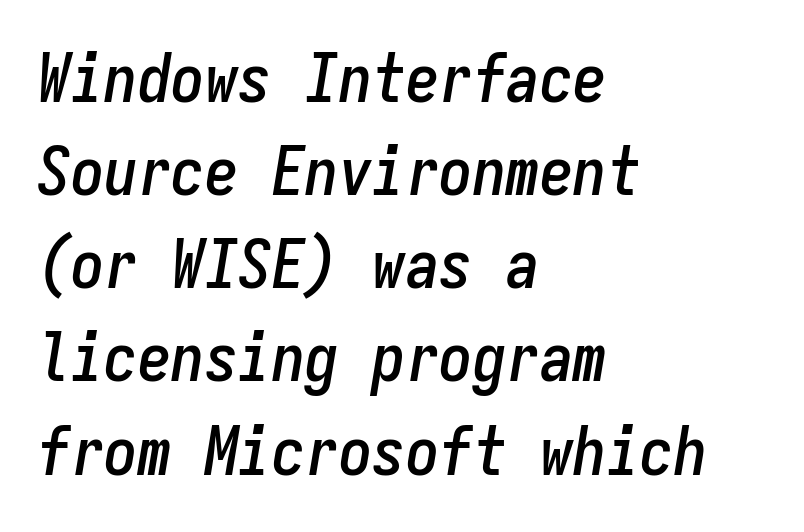
One-word summary of the alignment: left. Rendered with sloped, italic letterforms. The rendering uses typewriter-style spacing with identical character cells. The horizontal fit of the characters is conventional and even. Has an underline been added? It has not. Compared with typical paragraphs, the rows here are spaced about the same.
